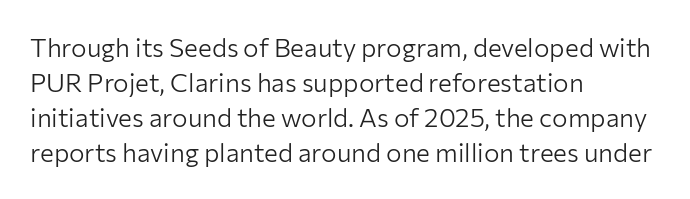
How are the letters spaced? Ordinarily, with no added tracking. Has an underline been added? It has not. Honestly, the row spacing looks completely unremarkable. The font is comparable to plain body text, perhaps lighter. Visually the block forms a straight wall on the left and a jagged coastline on the right.
